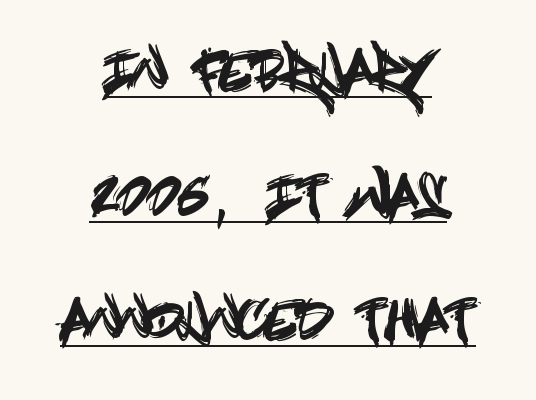
{"serif": "no", "width": "condensed", "x_height": "large", "underline": "yes", "align": "center", "line_spacing": "loose", "line_spacing_ratio": 2.35, "letter_spacing": "normal", "letter_spacing_em": 0.0, "glyph_px": 53}
